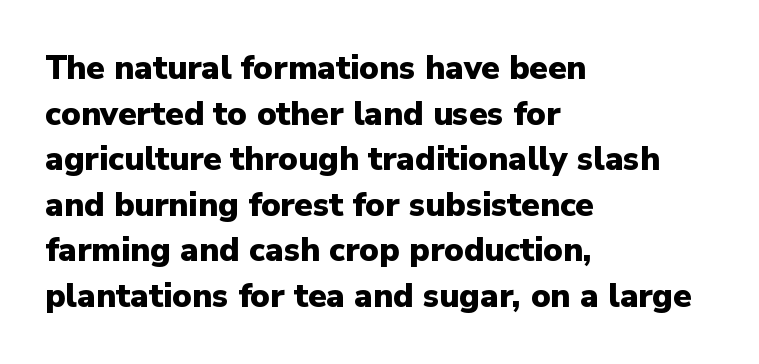
Q: Is the text bold? A: Yes.
Q: Is the text italic (slanted)? A: No, it is upright.
Q: Is the typeface a serif or a sans-serif typeface? A: Sans-serif.
Q: Is the text underlined? A: No.
Q: How is the paragraph aligned? A: Left-aligned.
Q: Is the spacing between letters normal or unusually wide? A: Normal.
Q: Is the spacing between lines tight, normal or loose? A: Normal.
Q: Width (condensed, normal, or wide)? A: Normal.
Q: Stroke contrast? A: Low.
Q: x-height? A: Medium.
Q: Monospaced? A: No.
